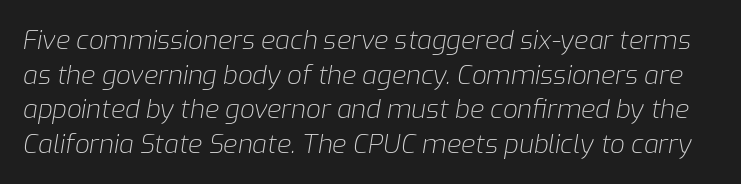
The image shows 26 px text type, italic (leaning right); set normal line spacing (1.33x), normal letter spacing, not underlined.
